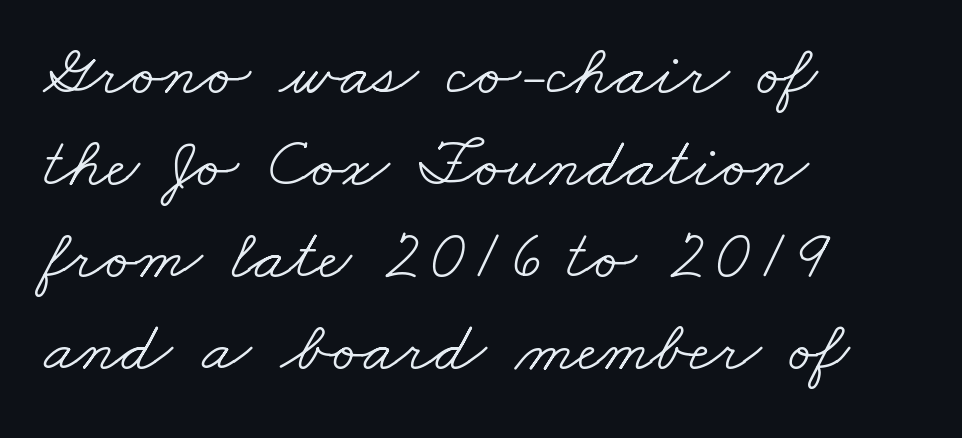
{"serif": "yes", "bold": "no", "weight": "light", "width": "wide", "stroke_contrast": "low", "x_height": "small", "monospaced": "no", "underline": "no", "align": "left", "line_spacing": "normal", "line_spacing_ratio": 1.28, "letter_spacing": "normal", "letter_spacing_em": 0.0, "glyph_px": 72}
